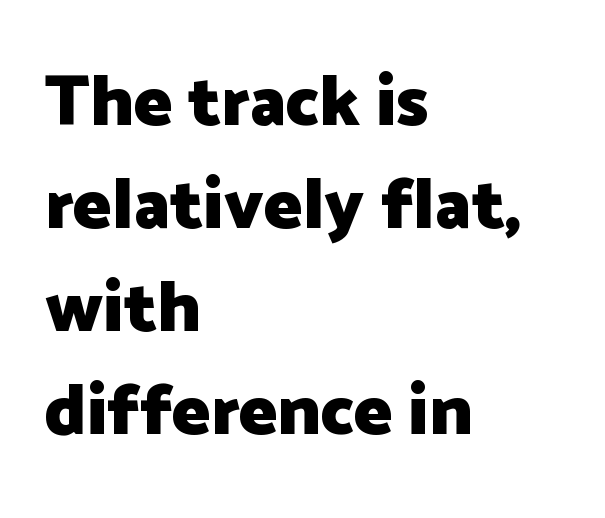
The image shows 72 px heavy sans-serif type, upright; set left-aligned, normal line spacing (1.43x), normal letter spacing, not underlined; low stroke contrast and a medium x-height.
